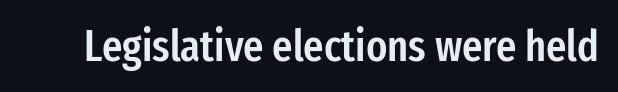
Compared with an ordinary text face, these strokes are moderately heavier — a semibold. The letters advance in unequal steps, a hallmark of proportional type. Letter spacing: default. This rendering employs a face without finishing strokes, i.e., a sans-serif. A roman cut, with each character standing at attention. Descenders are the only things crossing below the line.
